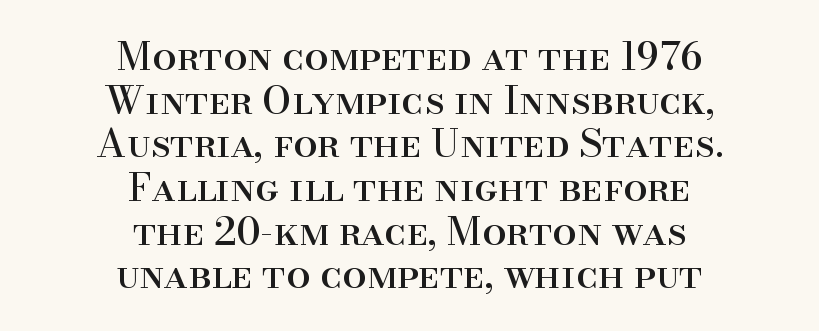
Q: Is the text italic (slanted)? A: No, it is upright.
Q: Is the typeface a serif or a sans-serif typeface? A: Serif.
Q: Is the text underlined? A: No.
Q: How is the paragraph aligned? A: Centered.
Q: Is the spacing between letters normal or unusually wide? A: Normal.
Q: Is the spacing between lines tight, normal or loose? A: Tight.
Q: Width (condensed, normal, or wide)? A: Normal.
Q: Stroke contrast? A: High.
Q: x-height? A: Small.
Q: Monospaced? A: No.
